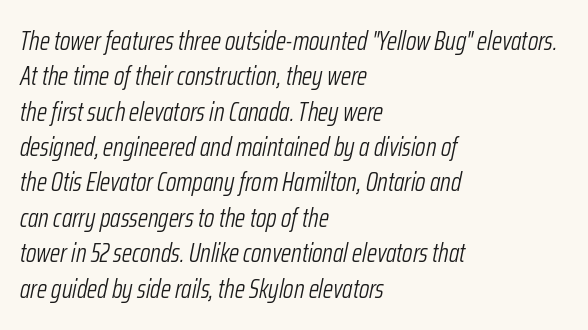
Q: Is the text bold? A: No.
Q: Is the text italic (slanted)? A: Yes, it leans right by about 12 degrees.
Q: Is the text underlined? A: No.
Q: How is the paragraph aligned? A: Left-aligned.
Q: Is the spacing between letters normal or unusually wide? A: Normal.
Q: Is the spacing between lines tight, normal or loose? A: Normal.
